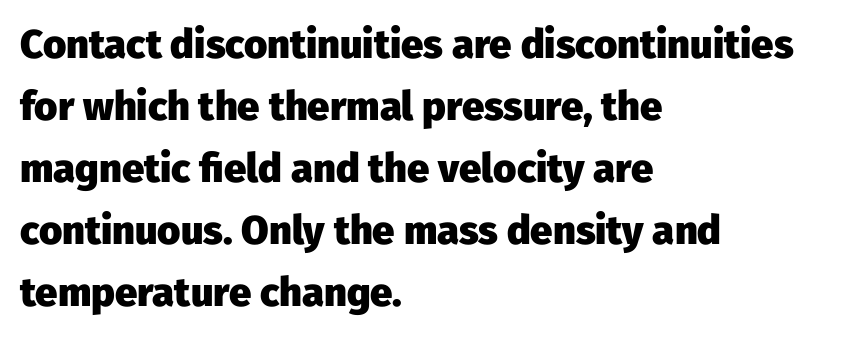
{"serif": "no", "italic": "no", "bold": "yes", "weight": "heavy", "width": "normal", "stroke_contrast": "low", "x_height": "medium", "monospaced": "no", "underline": "no", "align": "left", "line_spacing": "normal", "line_spacing_ratio": 1.55, "letter_spacing": "normal", "letter_spacing_em": 0.0, "glyph_px": 40}
